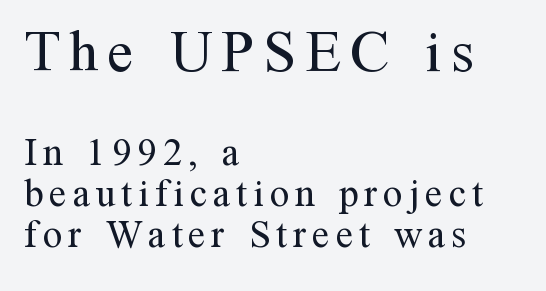
These lines stack with their left ends in a neat column. Unmarked baselines from the first word to the last. Interline gaps are noticeably narrow in this sample. Scale decreases going downward across the two blocks.
